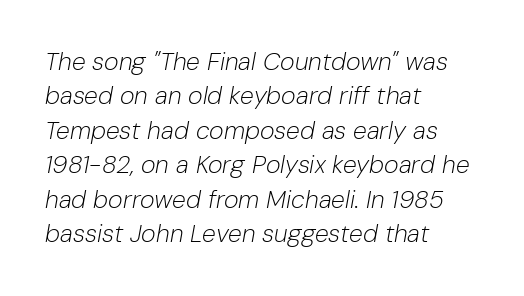
The image shows 25 px text type, italic (leaning right); set left-aligned, normal line spacing (1.38x), normal letter spacing, not underlined.
